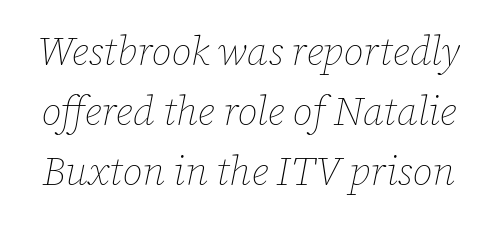
The image shows 40 px thin type, italic (leaning right); set normal line spacing (1.5x), normal letter spacing, not underlined; low stroke contrast and a medium x-height.
